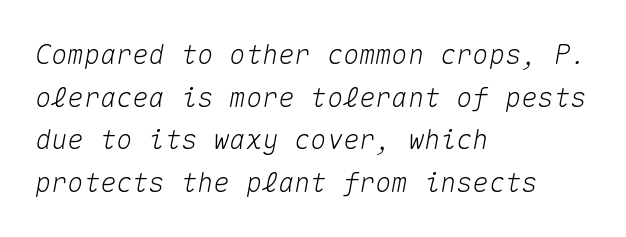
{"italic": "yes", "lean": "right", "slant_degrees": 10, "underline": "no", "align": "left", "line_spacing": "normal", "line_spacing_ratio": 1.58, "letter_spacing": "normal", "letter_spacing_em": 0.0, "glyph_px": 27}
